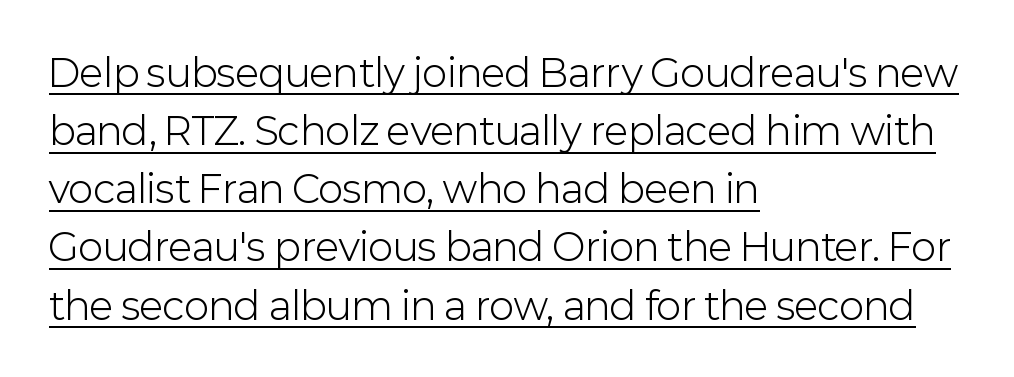
A typesetter would call this proportional, since set widths differ per character. Designer's note — italics off, roman on. Nothing heavy about these letters — not bold at all. The type family on display is of the sans-serif kind.
